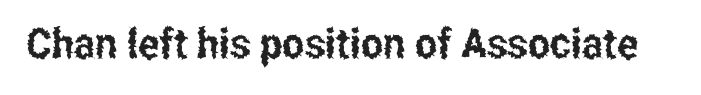
The image shows 42 px condensed sans-serif type, upright; set normal letter spacing, not underlined; low stroke contrast and a medium x-height.
